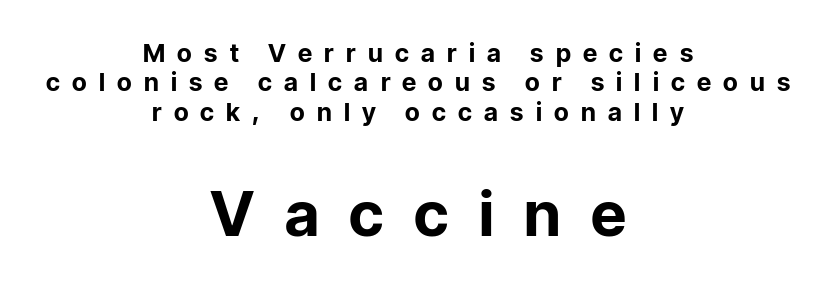
{"serif": "no", "italic": "no", "bold": "yes", "weight": "bold", "width": "normal", "stroke_contrast": "low", "x_height": "medium", "monospaced": "no", "underline": "no", "align": "center", "line_spacing_ratio": 1.18, "letter_spacing": "wide", "letter_spacing_em": 0.49, "larger_block": "second", "size_ratio": 2.48, "glyph_px": 62}
